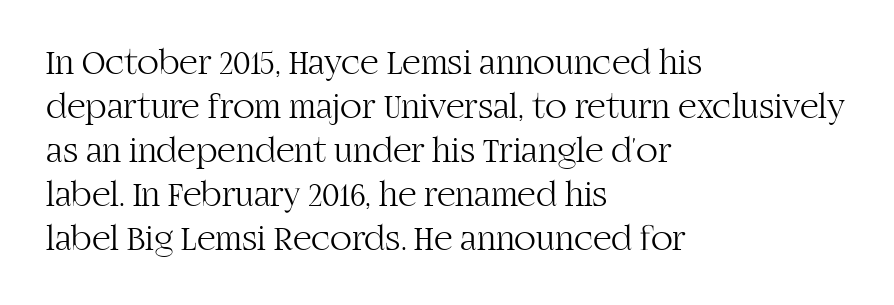
The zone under the glyphs is completely vacant. Casual observation: everything's shoved over to the left. Stems and bowls with no extra thickness — not bold. The lettering holds an erect, upright posture throughout. Each letter keeps its own natural width here, so spacing adapts to shape. Letter spacing: default.
